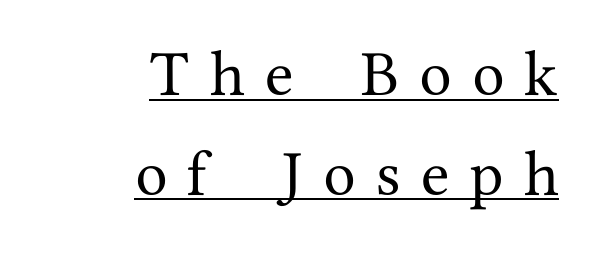
{"serif": "yes", "italic": "no", "width": "normal", "stroke_contrast": "medium", "x_height": "medium", "monospaced": "no", "underline": "yes", "align": "right", "line_spacing": "loose", "line_spacing_ratio": 1.92, "letter_spacing": "wide", "letter_spacing_em": 0.41, "glyph_px": 52}
